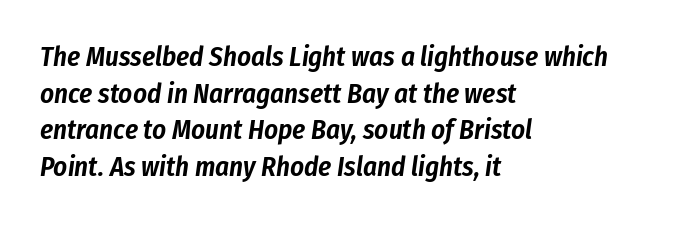
Honestly, the row spacing looks completely unremarkable. Left-aligned paragraph, ragged on the right. The rendering keeps characters at their native spacing. The text carries the slant typical of an italic or oblique font. Clear beneath every line of the passage.
